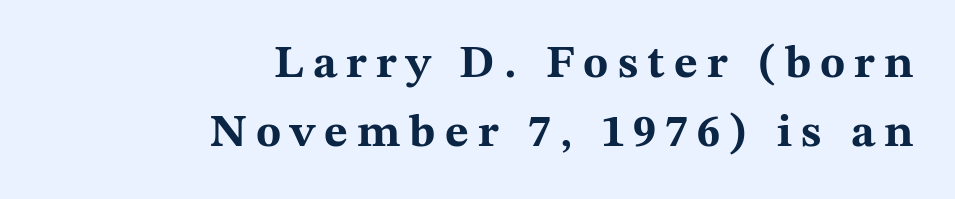
The image shows 46 px bold, wide serif type, upright; set right-aligned, normal line spacing (1.51x), unusually wide letter spacing (+0.2 em), not underlined; medium stroke contrast and a medium x-height.
